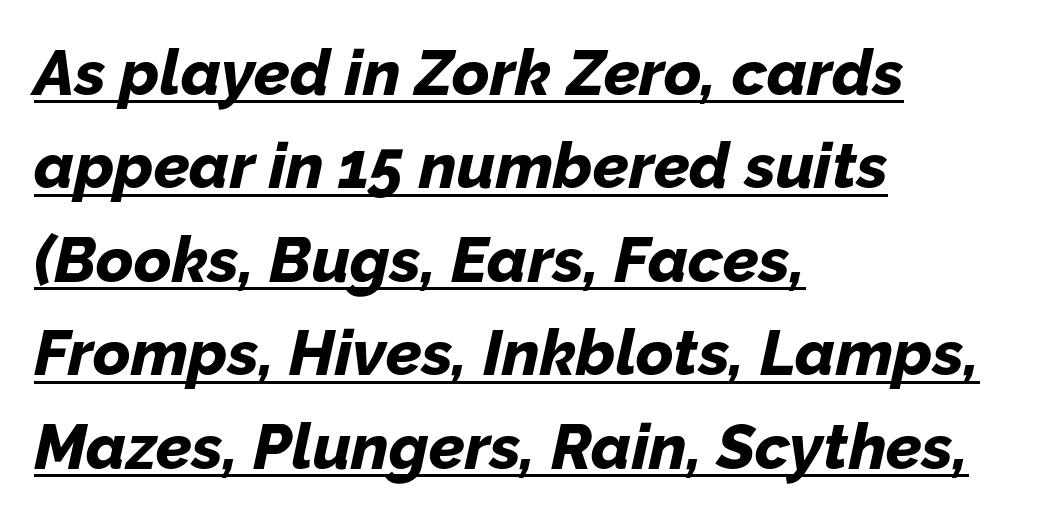
{"italic": "yes", "lean": "right", "slant_degrees": 12, "bold": "yes", "weight": "bold", "width": "normal", "stroke_contrast": "low", "x_height": "medium", "monospaced": "no", "underline": "yes", "align": "left", "line_spacing": "normal", "line_spacing_ratio": 1.46, "letter_spacing": "normal", "letter_spacing_em": 0.0, "glyph_px": 64}
